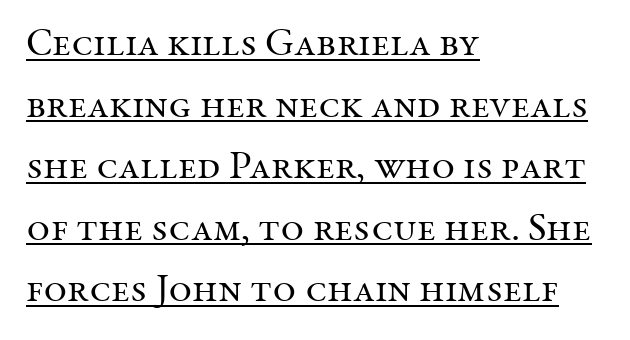
The image shows 40 px regular-weight serif type, upright; set left-aligned, normal line spacing (1.54x), normal letter spacing, underlined; medium stroke contrast and a medium x-height.
